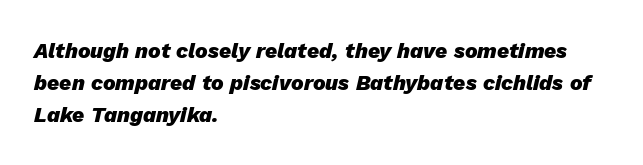
{"italic": "yes", "lean": "right", "slant_degrees": 13, "bold": "yes", "underline": "no", "align": "left", "line_spacing": "normal", "line_spacing_ratio": 1.53, "letter_spacing": "normal", "letter_spacing_em": 0.0, "glyph_px": 21}
